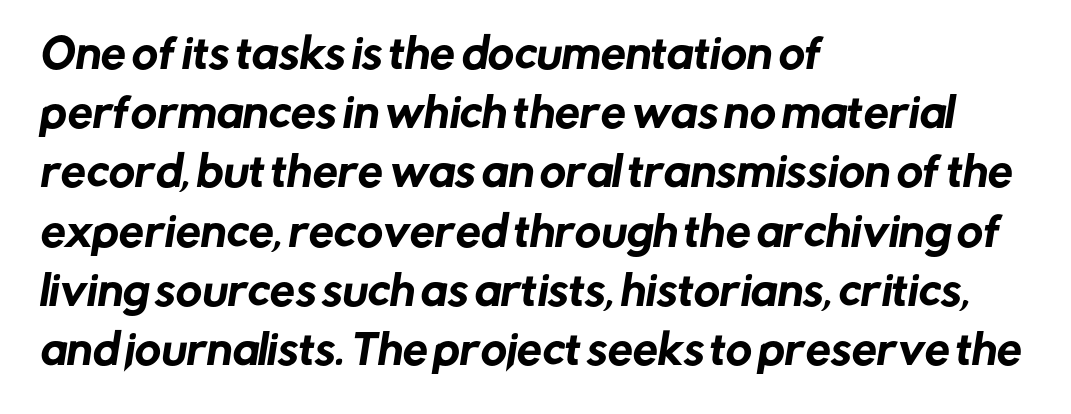
Q: Is the typeface a serif or a sans-serif typeface? A: Sans-serif.
Q: Is the text underlined? A: No.
Q: How is the paragraph aligned? A: Left-aligned.
Q: Is the spacing between letters normal or unusually wide? A: Normal.
Q: Is the spacing between lines tight, normal or loose? A: Normal.
Q: Width (condensed, normal, or wide)? A: Normal.
Q: Stroke contrast? A: Low.
Q: x-height? A: Medium.
Q: Monospaced? A: No.
